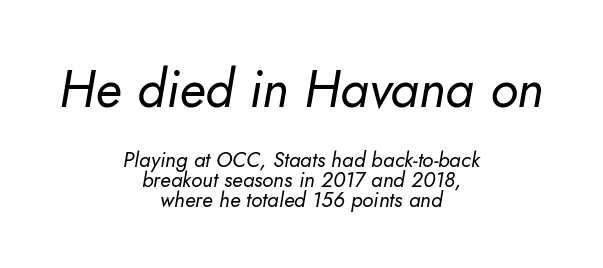
{"italic": "yes", "lean": "right", "slant_degrees": 10, "bold": "no", "weight": "regular", "width": "normal", "stroke_contrast": "low", "x_height": "small", "monospaced": "no", "underline": "no", "align": "center", "line_spacing": "tight", "line_spacing_ratio": 0.96, "letter_spacing": "normal", "letter_spacing_em": 0.0, "larger_block": "first", "size_ratio": 2.48, "glyph_px": 52}
